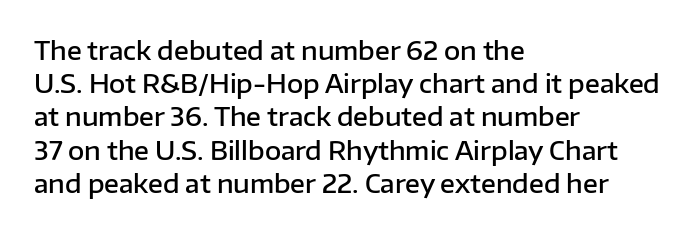
The image shows 25 px text type, upright; set left-aligned, normal line spacing (1.33x), normal letter spacing, not underlined.
